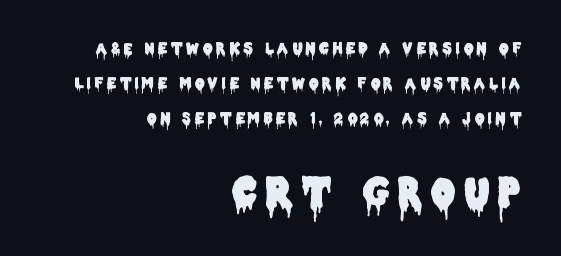
Q: Is the text italic (slanted)? A: No, it is upright.
Q: Is the typeface a serif or a sans-serif typeface? A: Sans-serif.
Q: Is the text underlined? A: No.
Q: How is the paragraph aligned? A: Right-aligned.
Q: Is the spacing between letters normal or unusually wide? A: Unusually wide.
Q: Is the spacing between lines tight, normal or loose? A: Loose.
Q: Which block of text is set in a larger size, the first (top) or the second (bottom)? A: The second (bottom) one.
Q: Width (condensed, normal, or wide)? A: Condensed.
Q: Stroke contrast? A: Low.
Q: x-height? A: Large.
Q: Monospaced? A: No.
